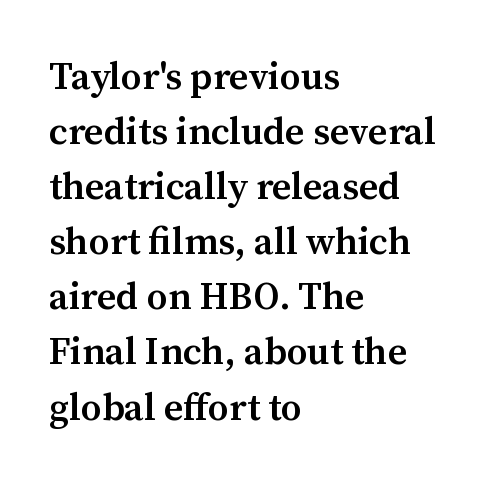
{"serif": "yes", "italic": "no", "bold": "semi", "weight": "semibold", "width": "normal", "stroke_contrast": "medium", "x_height": "medium", "monospaced": "no", "underline": "no", "align": "left", "line_spacing": "normal", "line_spacing_ratio": 1.45, "letter_spacing": "normal", "letter_spacing_em": 0.0, "glyph_px": 38}
